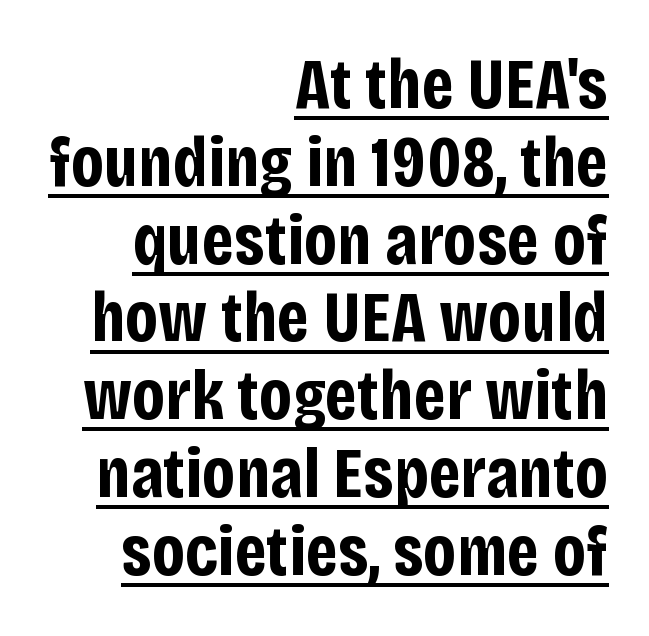
Q: Is the text bold? A: Yes.
Q: Is the text italic (slanted)? A: No, it is upright.
Q: Is the typeface a serif or a sans-serif typeface? A: Sans-serif.
Q: Is the text underlined? A: Yes.
Q: How is the paragraph aligned? A: Right-aligned.
Q: Is the spacing between letters normal or unusually wide? A: Normal.
Q: Is the spacing between lines tight, normal or loose? A: Tight.
Q: Width (condensed, normal, or wide)? A: Condensed.
Q: Stroke contrast? A: Low.
Q: x-height? A: Large.
Q: Monospaced? A: No.
